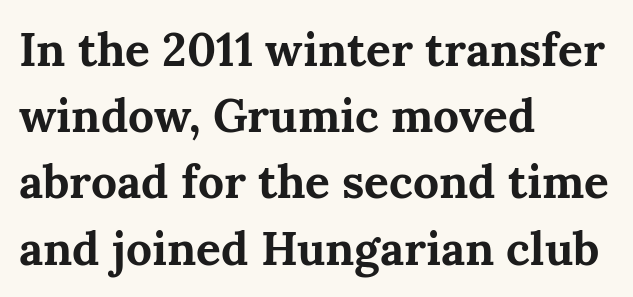
The image shows 46 px bold serif type, upright; set left-aligned, normal line spacing (1.44x), normal letter spacing, not underlined; medium stroke contrast and a medium x-height.
